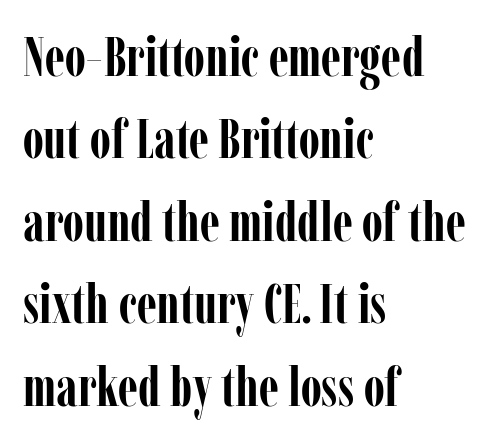
Little horizontal feet cap the strokes, marking this as serif type. Proportional: the letters do not fall into vertical columns. The passage shown has conventional tracking throughout. The paragraph has a hard left edge and a soft right edge. Baseline-to-baseline distance is the conventional proportion of letter height. Clear beneath every line of the passage.
